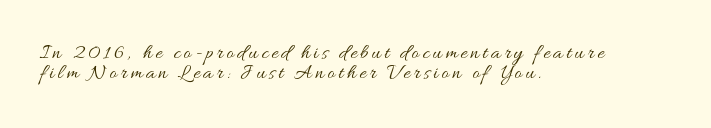
{"bold": "no", "underline": "no", "align": "left", "line_spacing": "tight", "line_spacing_ratio": 0.97, "glyph_px": 21}
